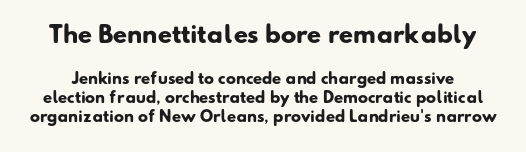
Q: Is the text bold? A: Yes.
Q: Is the text underlined? A: No.
Q: Is the spacing between letters normal or unusually wide? A: Normal.
Q: Is the spacing between lines tight, normal or loose? A: Normal.
Q: Which block of text is set in a larger size, the first (top) or the second (bottom)? A: The first (top) one.
